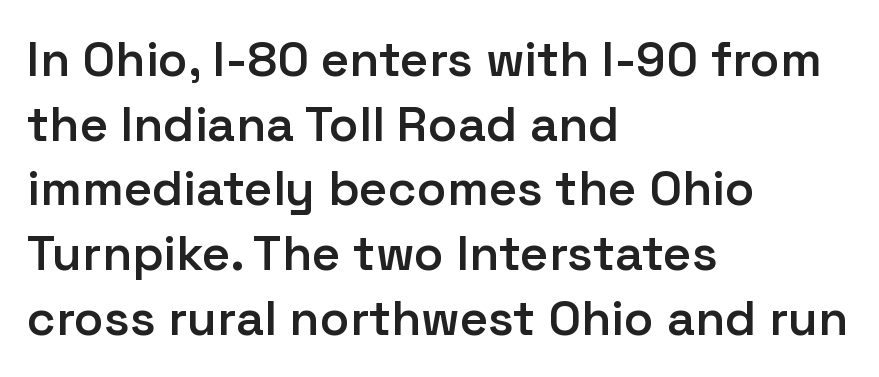
Is there any slant? The stems are plumb. Check under the words: just untouched page. Short note: letters normally spaced. The lines sit at an ordinary, default distance from one another. All the whitespace from short lines collects on the right.
